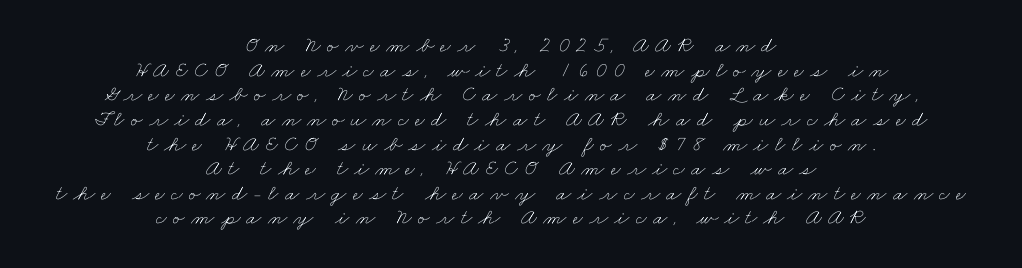
The image shows 22 px text type; set centered, tight line spacing (1.12x), unusually wide letter spacing (+0.28 em), not underlined.
